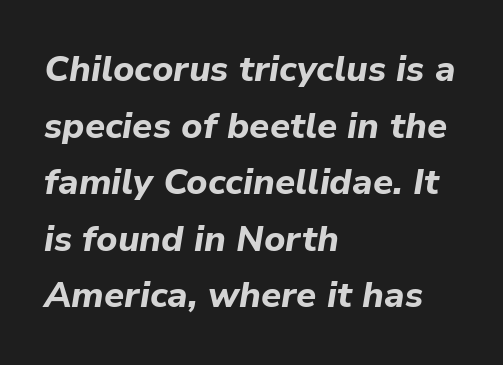
The image shows 36 px bold type, italic (leaning right); set left-aligned, normal line spacing (1.57x), normal letter spacing, not underlined; low stroke contrast and a medium x-height.
